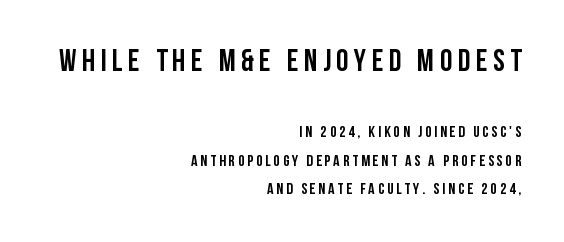
Q: Is the text italic (slanted)? A: No, it is upright.
Q: Is the typeface a serif or a sans-serif typeface? A: Sans-serif.
Q: Is the text underlined? A: No.
Q: How is the paragraph aligned? A: Right-aligned.
Q: Which block of text is set in a larger size, the first (top) or the second (bottom)? A: The first (top) one.
Q: Width (condensed, normal, or wide)? A: Condensed.
Q: Stroke contrast? A: Low.
Q: x-height? A: Large.
Q: Monospaced? A: No.
